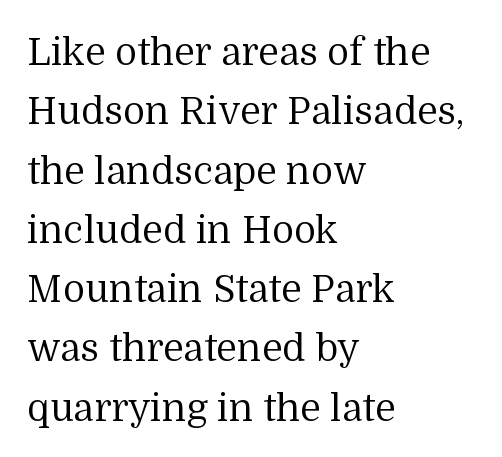
The typography opts for an upright posture over an oblique one. Caption: multi-line text, flush left, ragged right. Between one letter and the next there's only the usual sliver of space. Type without underlining. The weight would be labelled regular, book, light, or lighter still. The passage shown is typeset with a serif family.
